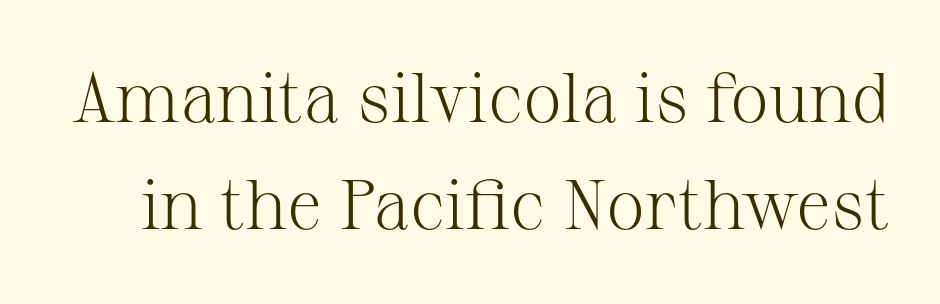
Q: Is the text bold? A: No.
Q: Is the text italic (slanted)? A: No, it is upright.
Q: Is the typeface a serif or a sans-serif typeface? A: Serif.
Q: Is the text underlined? A: No.
Q: Is the spacing between letters normal or unusually wide? A: Normal.
Q: Is the spacing between lines tight, normal or loose? A: Normal.
Q: Width (condensed, normal, or wide)? A: Normal.
Q: Stroke contrast? A: Medium.
Q: x-height? A: Medium.
Q: Monospaced? A: No.
